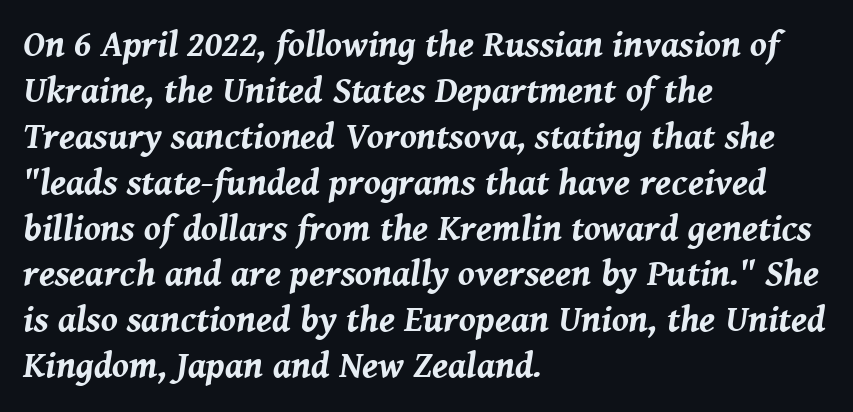
Q: Is the text bold? A: Yes.
Q: Is the text italic (slanted)? A: Yes, it leans right by about 8 degrees.
Q: Is the text underlined? A: No.
Q: How is the paragraph aligned? A: Left-aligned.
Q: Is the spacing between letters normal or unusually wide? A: Normal.
Q: Width (condensed, normal, or wide)? A: Normal.
Q: Stroke contrast? A: Medium.
Q: x-height? A: Medium.
Q: Monospaced? A: No.
